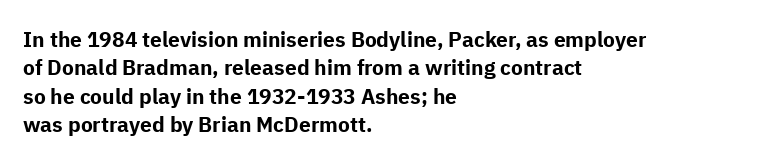
The image shows 21 px bold type, upright; set left-aligned, normal line spacing (1.35x), normal letter spacing, not underlined.
